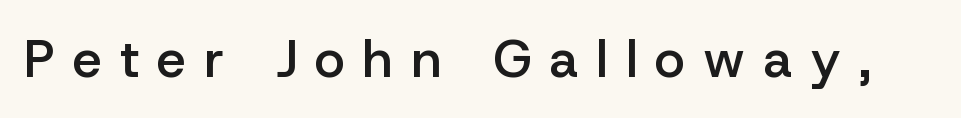
The image shows 52 px semibold sans-serif type, upright; set unusually wide letter spacing (+0.35 em), not underlined; low stroke contrast and a medium x-height.
